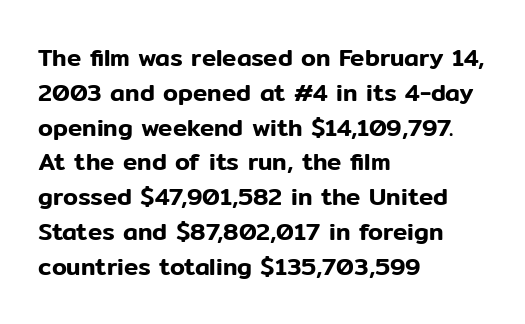
This sample keeps an unexceptional amount of space between lines. These lines keep a tight, regular rhythm from letter to letter. Every stem runs plumb, perpendicular to the baseline. Reading down the block, your eye returns to a fixed left position each line. The string is rendered with underlining switched off.
